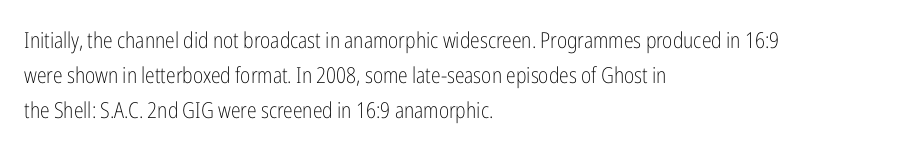
Q: Is the text bold? A: No.
Q: Is the text italic (slanted)? A: No, it is upright.
Q: Is the text underlined? A: No.
Q: How is the paragraph aligned? A: Left-aligned.
Q: Is the spacing between letters normal or unusually wide? A: Normal.
Q: Is the spacing between lines tight, normal or loose? A: Normal.
